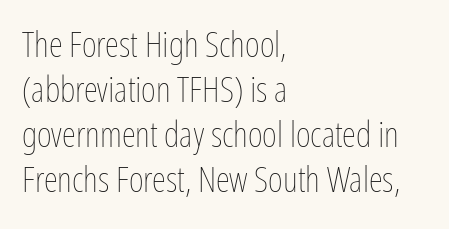
The image shows 36 px thin, condensed type, upright; set left-aligned, normal line spacing (1.25x), normal letter spacing, not underlined; low stroke contrast and a medium x-height.
